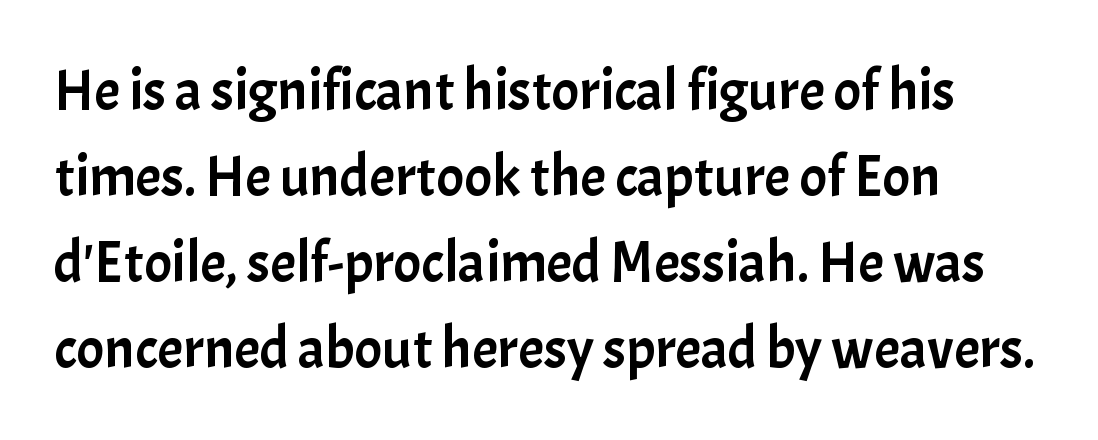
Vertically, the passage feels balanced, rows spaced as you'd expect. The rendering shows plain stroke endings on the letterforms — a sans-serif design. The foot of each line stays bare and open. Quick note: not italic, upright.
